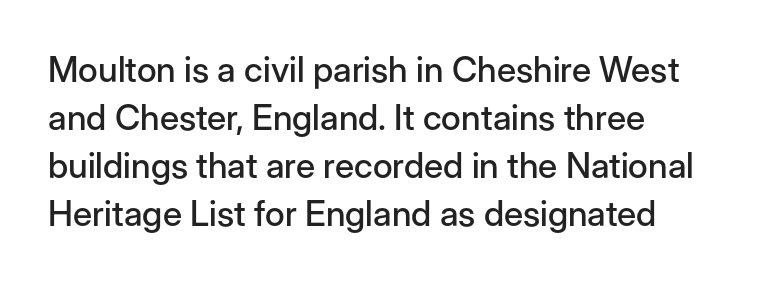
{"serif": "no", "italic": "no", "width": "normal", "stroke_contrast": "low", "x_height": "medium", "monospaced": "no", "underline": "no", "align": "left", "line_spacing": "normal", "line_spacing_ratio": 1.37, "letter_spacing": "normal", "letter_spacing_em": 0.0, "glyph_px": 35}
